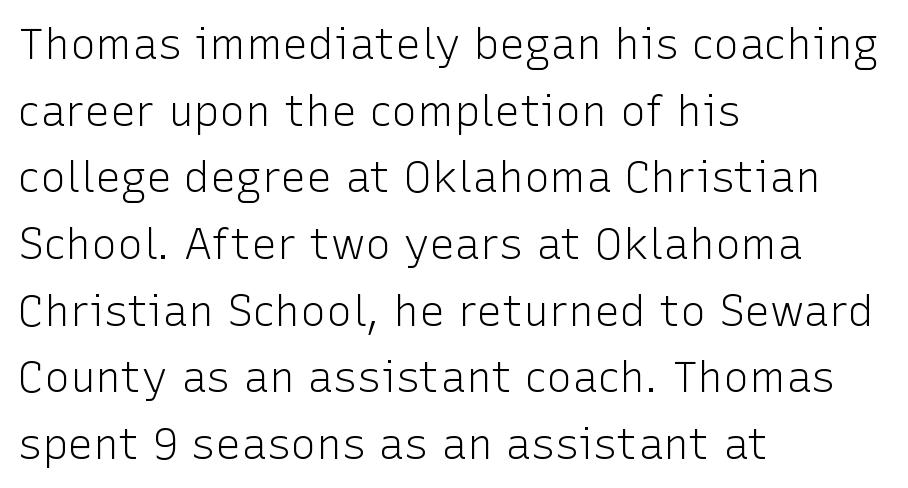
The image shows 43 px light sans-serif type, upright; set left-aligned, normal line spacing (1.55x), normal letter spacing, not underlined; low stroke contrast and a medium x-height.
